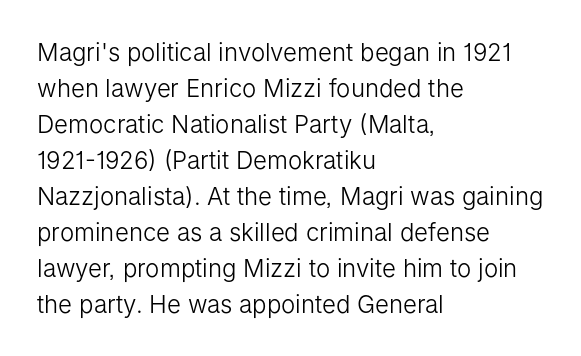
Q: Is the text bold? A: No.
Q: Is the text italic (slanted)? A: No, it is upright.
Q: Is the text underlined? A: No.
Q: How is the paragraph aligned? A: Left-aligned.
Q: Is the spacing between letters normal or unusually wide? A: Normal.
Q: Is the spacing between lines tight, normal or loose? A: Normal.
